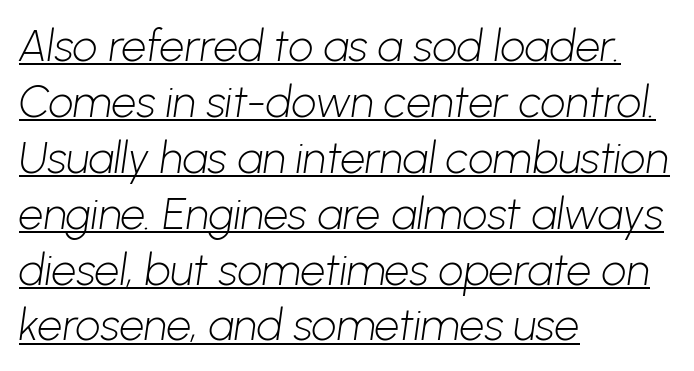
Q: Is the text bold? A: No.
Q: Is the typeface a serif or a sans-serif typeface? A: Sans-serif.
Q: Is the text underlined? A: Yes.
Q: How is the paragraph aligned? A: Left-aligned.
Q: Is the spacing between letters normal or unusually wide? A: Normal.
Q: Is the spacing between lines tight, normal or loose? A: Normal.
Q: Width (condensed, normal, or wide)? A: Normal.
Q: Stroke contrast? A: Low.
Q: x-height? A: Medium.
Q: Monospaced? A: No.
